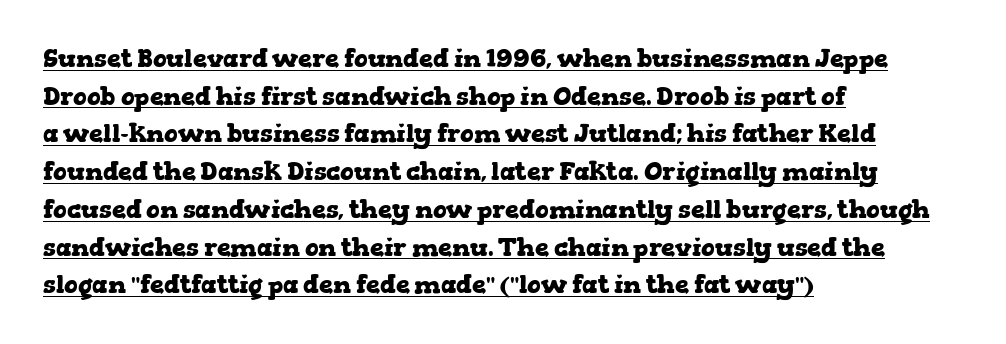
{"italic": "no", "bold": "yes", "underline": "yes", "align": "left", "line_spacing": "normal", "line_spacing_ratio": 1.51, "letter_spacing": "normal", "letter_spacing_em": 0.0, "glyph_px": 25}
